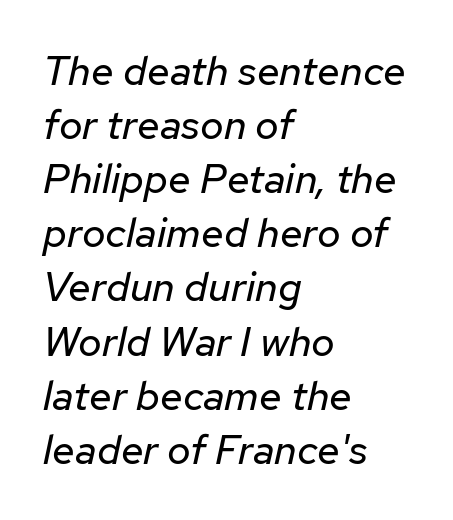
The image shows 41 px regular-weight type, italic (leaning right); set left-aligned, normal line spacing (1.32x), normal letter spacing, not underlined; low stroke contrast and a medium x-height.
